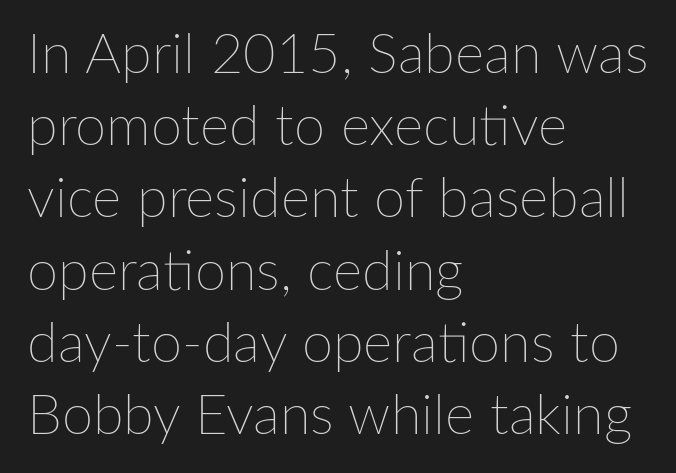
Q: Is the text bold? A: No.
Q: Is the text italic (slanted)? A: No, it is upright.
Q: Is the text underlined? A: No.
Q: How is the paragraph aligned? A: Left-aligned.
Q: Is the spacing between letters normal or unusually wide? A: Normal.
Q: Is the spacing between lines tight, normal or loose? A: Normal.
Q: Width (condensed, normal, or wide)? A: Normal.
Q: Stroke contrast? A: Low.
Q: x-height? A: Medium.
Q: Monospaced? A: No.
